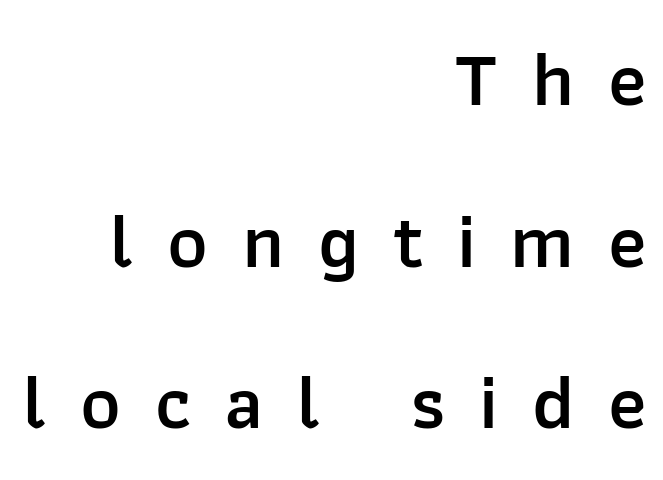
The image shows 77 px semibold sans-serif type, upright; set right-aligned, loose line spacing (2.1x), unusually wide letter spacing (+0.44 em), not underlined; low stroke contrast and a medium x-height.
